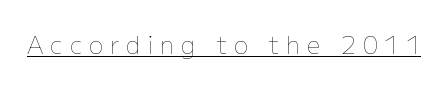
Q: Is the text bold? A: No.
Q: Is the text italic (slanted)? A: No, it is upright.
Q: Is the text underlined? A: Yes.
Q: Is the spacing between letters normal or unusually wide? A: Unusually wide.
